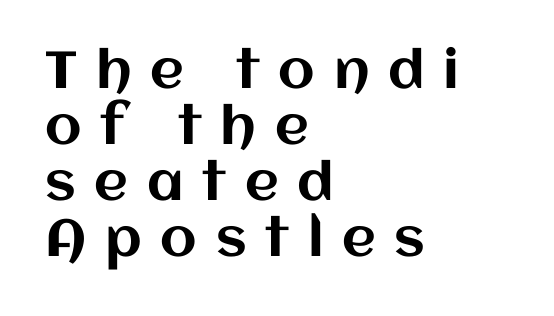
Leading: reduced. Character widths vary here, with narrow letters taking less room than wide ones. No italicization has been applied; the sample stays upright. Left-aligned paragraph, ragged on the right. Here the glyphs are tracked loosely, breaking word shapes into spaced letters. Bare-footed words on every line.
